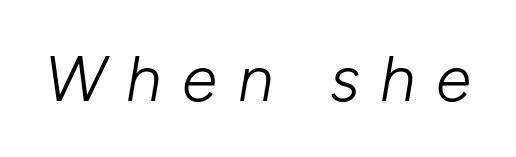
The face used here is rendered with a markedly widened letterfit. The letterforms sit at book weight or below. Lines of text with bare space underneath. A typesetter would mark this as italic. You could not count columns in this text — the font is proportionally spaced.
